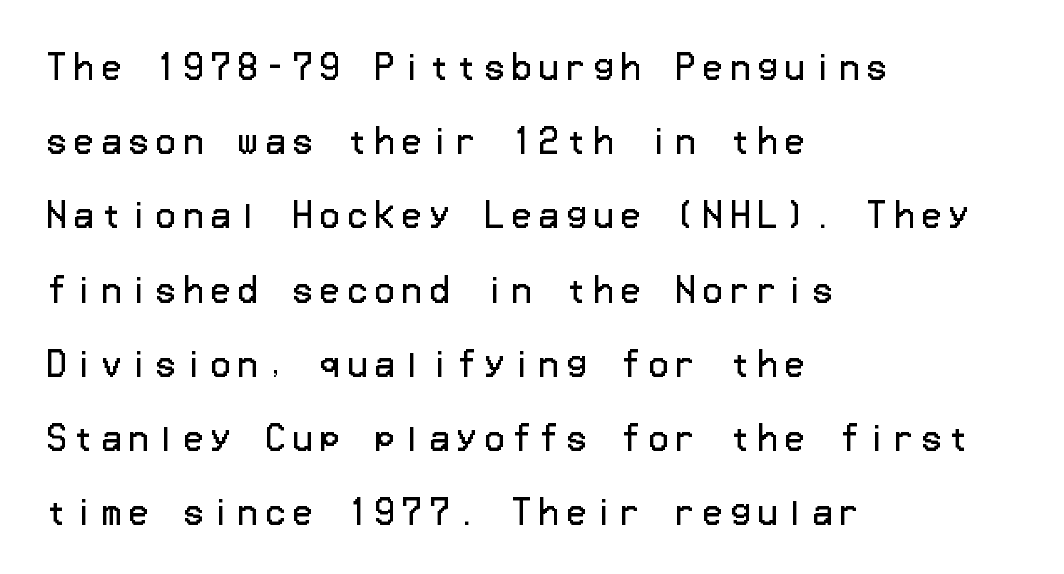
Q: Is the text bold? A: No.
Q: Is the text italic (slanted)? A: No, it is upright.
Q: Is the typeface a serif or a sans-serif typeface? A: Sans-serif.
Q: Is the text underlined? A: No.
Q: How is the paragraph aligned? A: Left-aligned.
Q: Is the spacing between letters normal or unusually wide? A: Unusually wide.
Q: Is the spacing between lines tight, normal or loose? A: Loose.
Q: Width (condensed, normal, or wide)? A: Normal.
Q: Stroke contrast? A: Low.
Q: x-height? A: Medium.
